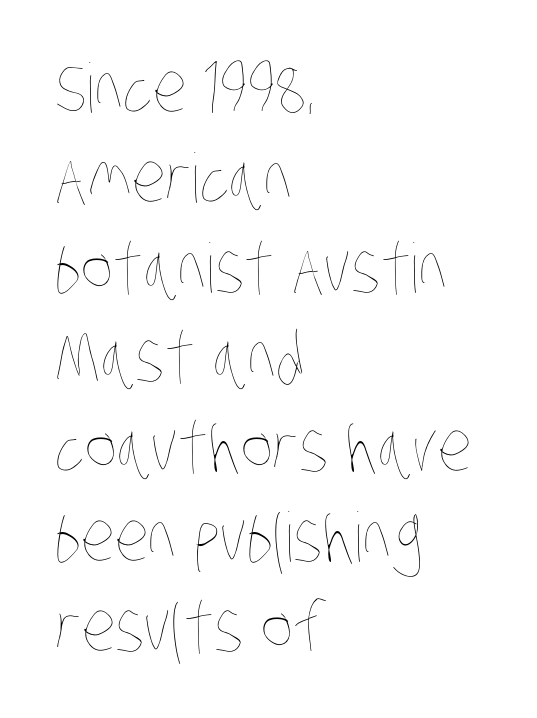
Compared with a typical body face, this is equally light or lighter still. Leading matches the norm, producing a regular column. If you drew a ruler down the left edge, every line would touch it. The space directly below the letters is spotless.
